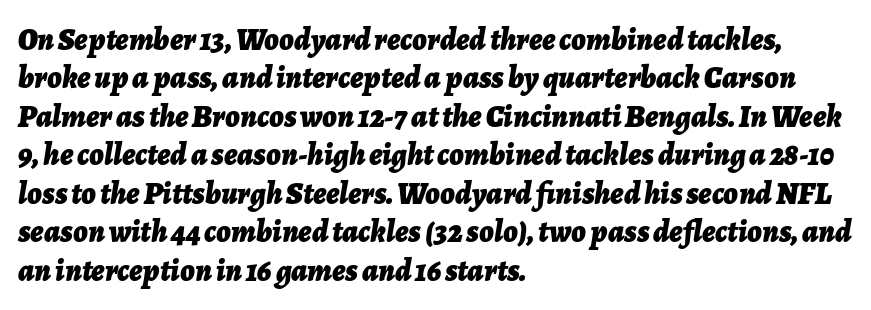
The image shows 31 px bold type, italic (leaning right); set left-aligned, line spacing 1.24x, normal letter spacing, not underlined; low stroke contrast and a medium x-height.
